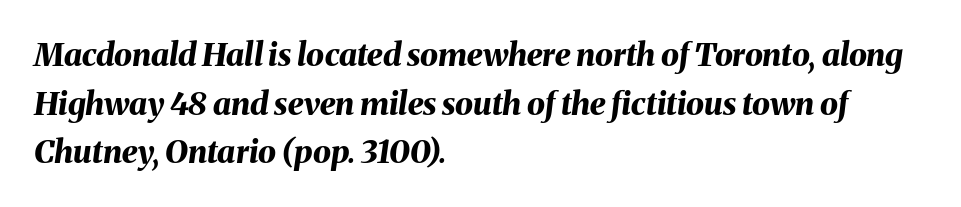
The strip under each line holds only bare page. In terms of letterspacing, this is plain default setting. Students, this is bold: see how much ink each stroke carries. Is this a fixed-width face? No — the glyphs have proportional, varying widths. Visually the block forms a straight wall on the left and a jagged coastline on the right. A typesetter would call this leading conventional body-copy spacing.
